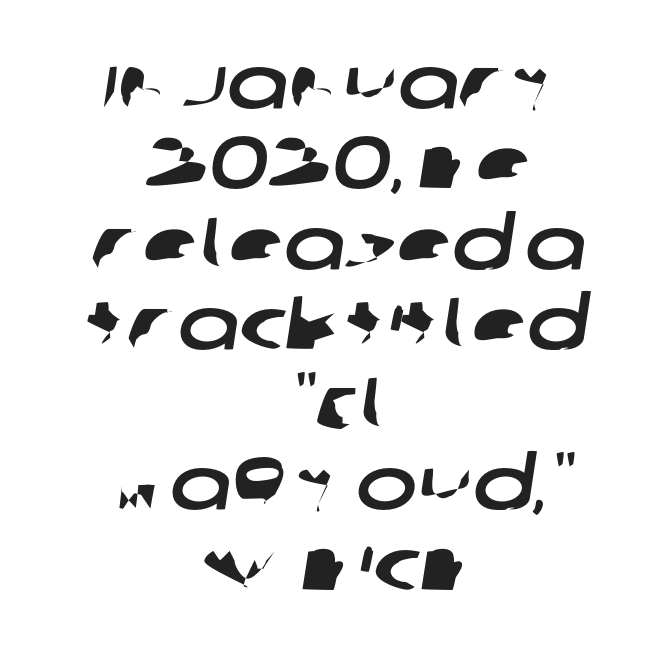
{"serif": "no", "width": "wide", "stroke_contrast": "low", "x_height": "large", "monospaced": "no", "underline": "no", "align": "center", "line_spacing": "tight", "line_spacing_ratio": 1.1, "letter_spacing": "normal", "letter_spacing_em": 0.0, "glyph_px": 73}
